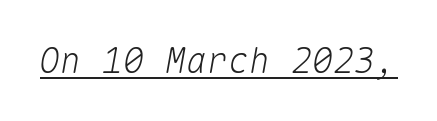
Q: Is the text italic (slanted)? A: Yes, it leans right by about 10 degrees.
Q: Is the text underlined? A: Yes.
Q: Is the spacing between letters normal or unusually wide? A: Normal.
Q: Width (condensed, normal, or wide)? A: Normal.
Q: Stroke contrast? A: Medium.
Q: x-height? A: Medium.
Q: Monospaced? A: Yes.
